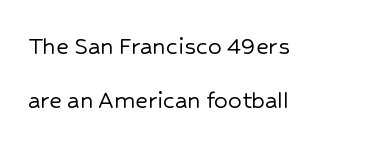
{"italic": "no", "underline": "no", "align": "left", "line_spacing": "loose", "line_spacing_ratio": 2.01, "letter_spacing": "normal", "letter_spacing_em": 0.0, "glyph_px": 27}
